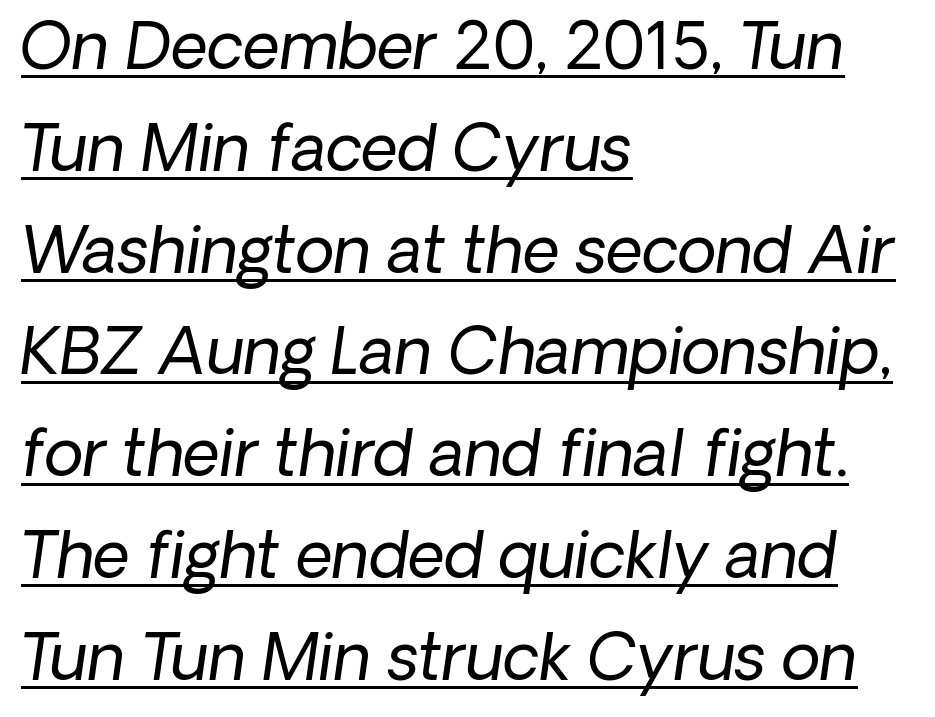
The image shows 64 px regular-weight type, italic (leaning right); set left-aligned, normal line spacing (1.59x), normal letter spacing, underlined; low stroke contrast and a medium x-height.
